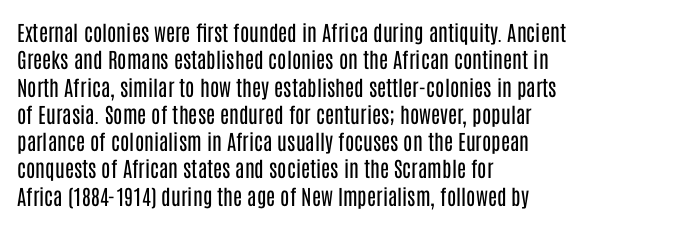
{"italic": "no", "bold": "no", "underline": "no", "align": "left", "line_spacing": "normal", "line_spacing_ratio": 1.3, "letter_spacing": "normal", "letter_spacing_em": 0.0, "glyph_px": 21}
